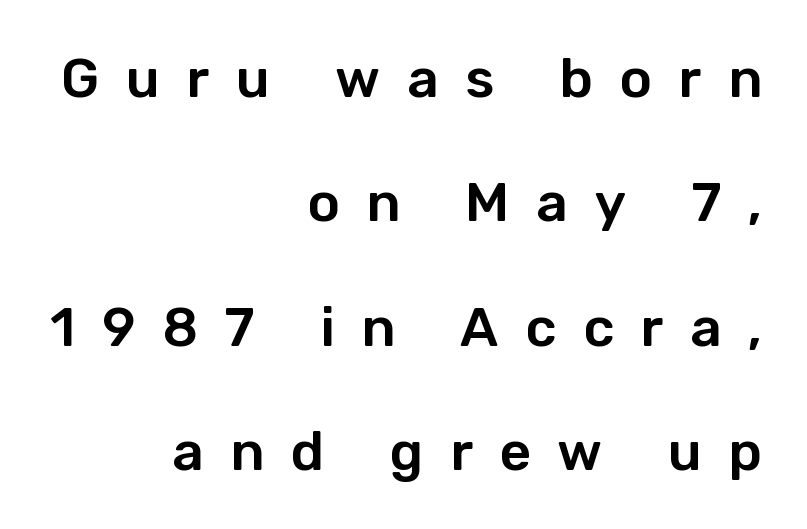
A typesetter would call this heavily tracked-out type. Reading down the column, the eye jumps a long way to each next line. Nobody drew a line under any word here. Grotesque or geometric, the face here clearly has no serifs. Proportional: the letters do not fall into vertical columns.
